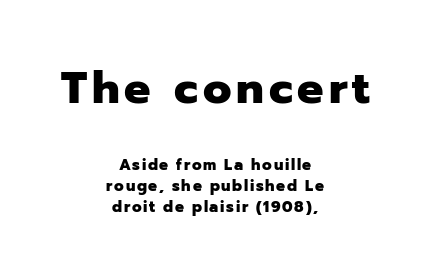
The image shows 44 px heavy sans-serif type, upright; set centered, normal line spacing (1.42x), not underlined; the first (top) block is 2.93x larger; low stroke contrast and a medium x-height.
